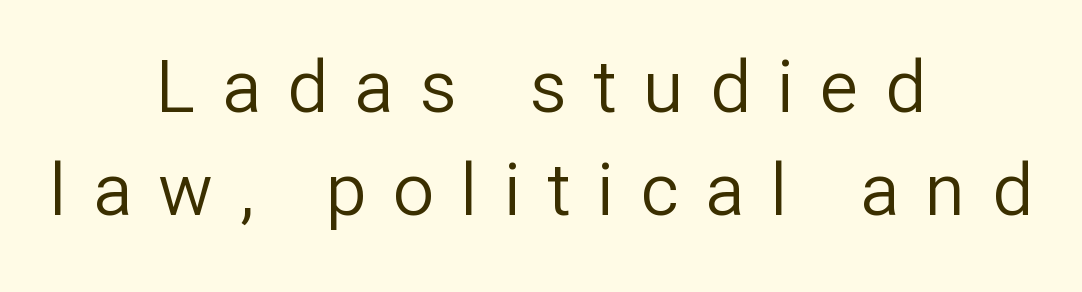
{"serif": "no", "italic": "no", "bold": "no", "weight": "regular", "width": "normal", "stroke_contrast": "low", "x_height": "medium", "monospaced": "no", "underline": "no", "align": "center", "line_spacing": "normal", "line_spacing_ratio": 1.41, "letter_spacing": "wide", "letter_spacing_em": 0.36, "glyph_px": 73}
